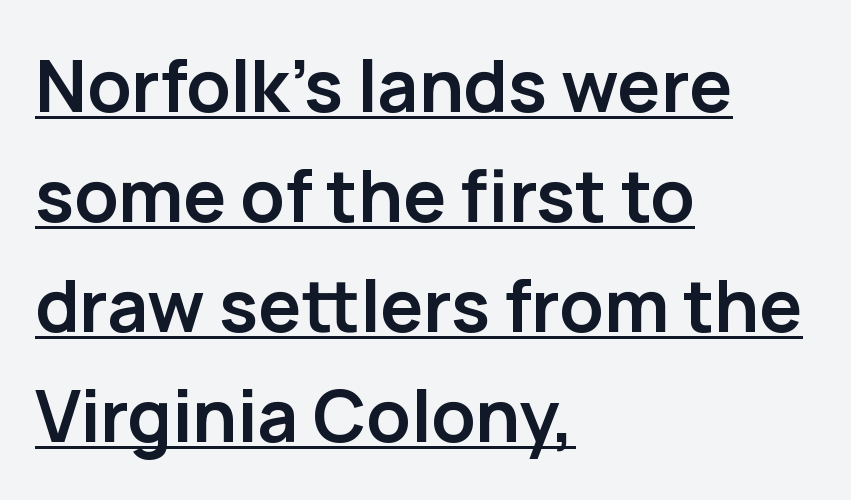
The image shows 72 px semibold sans-serif type, upright; set left-aligned, normal line spacing (1.53x), normal letter spacing, underlined; low stroke contrast and a medium x-height.
